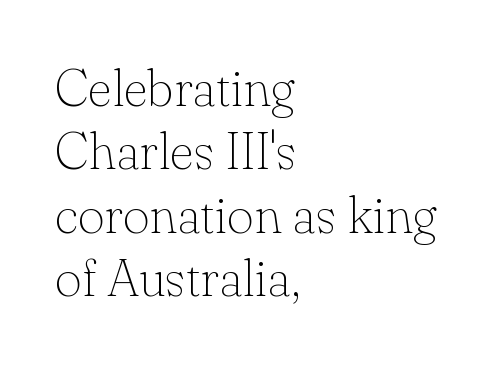
A typesetter would call this proportional, since set widths differ per character. The font sits on the lighter half of the weight spectrum, regular included. A clean baseline with only descenders dipping below it. Font category for this specimen: serif.
